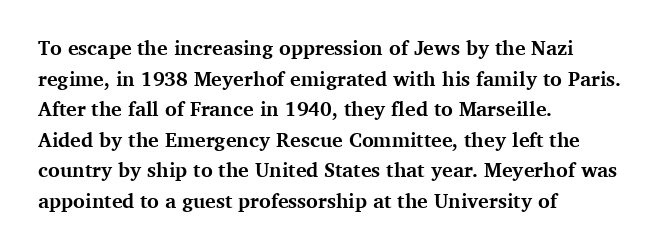
The image shows 20 px bold type, upright; set left-aligned, normal line spacing (1.53x), normal letter spacing, not underlined.
